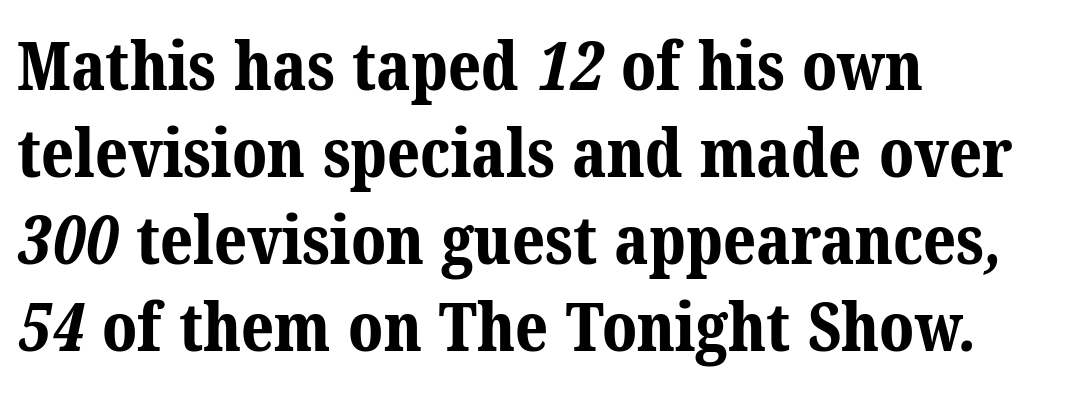
{"serif": "yes", "bold": "yes", "weight": "bold", "width": "normal", "stroke_contrast": "medium", "x_height": "medium", "monospaced": "no", "underline": "no", "align": "left", "line_spacing": "normal", "line_spacing_ratio": 1.28, "letter_spacing": "normal", "letter_spacing_em": 0.0, "glyph_px": 68}
